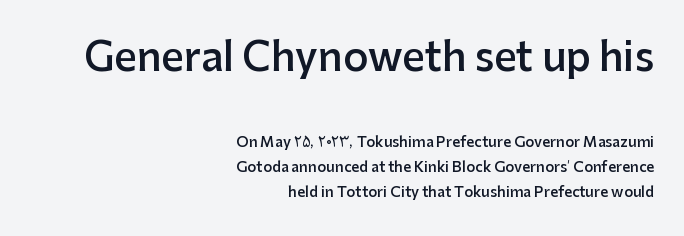
{"serif": "no", "italic": "no", "bold": "semi", "weight": "semibold", "width": "normal", "stroke_contrast": "low", "x_height": "medium", "monospaced": "no", "underline": "no", "align": "right", "line_spacing_ratio": 1.81, "letter_spacing": "normal", "letter_spacing_em": 0.0, "larger_block": "first", "size_ratio": 2.79, "glyph_px": 39}
